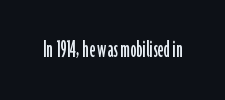
Q: Is the text italic (slanted)? A: No, it is upright.
Q: Is the text underlined? A: No.
Q: Is the spacing between letters normal or unusually wide? A: Normal.
